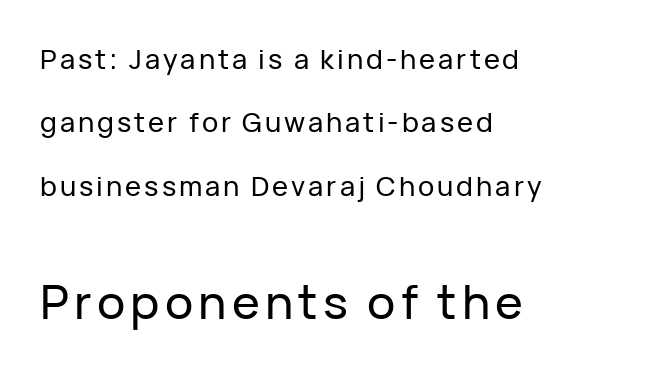
Each new line begins a long way beneath the previous one. The glyphs are unaccompanied by any horizontal stroke below them. Teacher's note: observe the even left margin — that is flush-left alignment. Regarding serifs, this sample does without them. The axis of the letterforms is exactly vertical.
